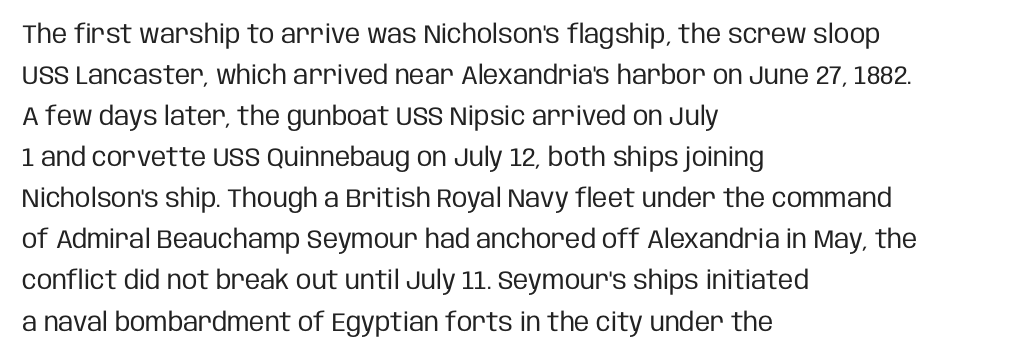
The words here are not underlined. Unbolded letterforms with no extra heft. Quick note: interline space is typical. These lines stack with their left ends in a neat column. Ordinary non-slanted type is in use. Here the glyphs are tracked normally, forming tight word shapes.
